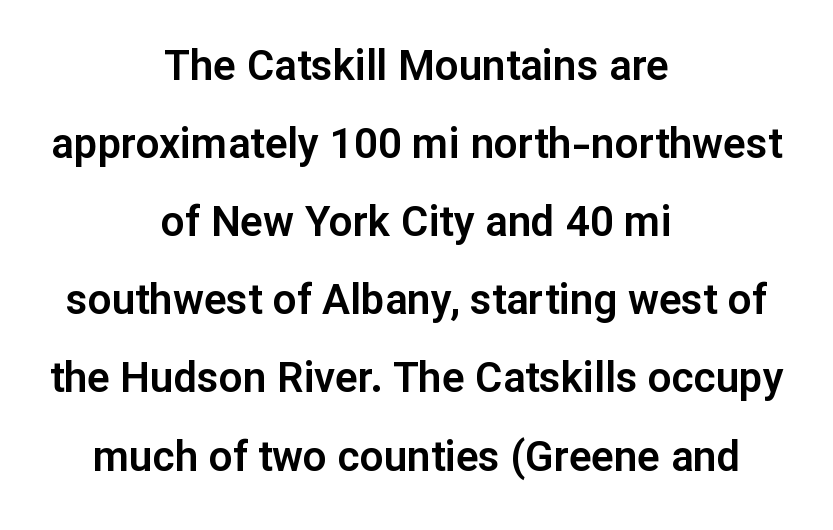
Q: Is the text italic (slanted)? A: No, it is upright.
Q: Is the typeface a serif or a sans-serif typeface? A: Sans-serif.
Q: Is the text underlined? A: No.
Q: How is the paragraph aligned? A: Centered.
Q: Is the spacing between letters normal or unusually wide? A: Normal.
Q: Width (condensed, normal, or wide)? A: Normal.
Q: Stroke contrast? A: Low.
Q: x-height? A: Medium.
Q: Monospaced? A: No.
